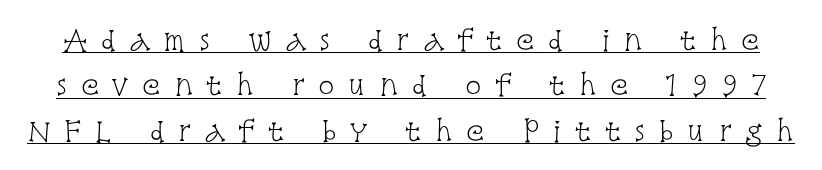
Q: Is the text bold? A: No.
Q: Is the text italic (slanted)? A: No, it is upright.
Q: Is the text underlined? A: Yes.
Q: Is the spacing between letters normal or unusually wide? A: Unusually wide.
Q: Is the spacing between lines tight, normal or loose? A: Normal.
